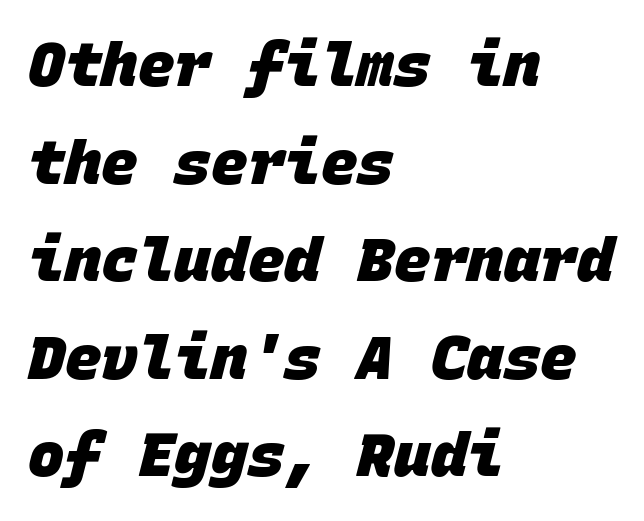
The image shows 61 px heavy sans-serif type, monospaced; set left-aligned, normal line spacing (1.6x), normal letter spacing, not underlined; low stroke contrast and a large x-height.
